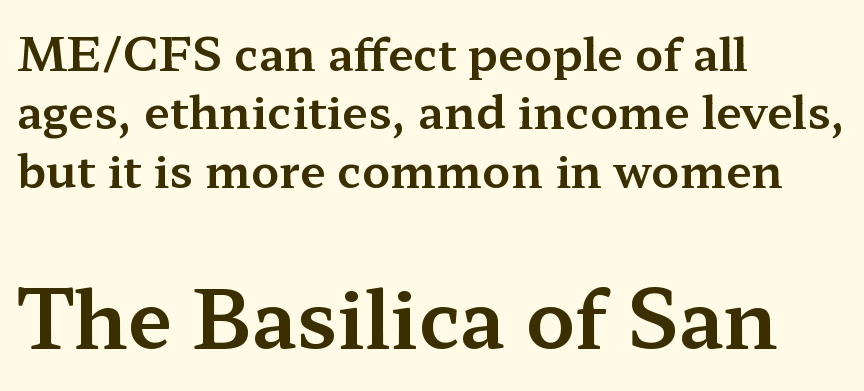
Q: Is the text italic (slanted)? A: No, it is upright.
Q: Is the typeface a serif or a sans-serif typeface? A: Serif.
Q: Is the text underlined? A: No.
Q: How is the paragraph aligned? A: Left-aligned.
Q: Is the spacing between letters normal or unusually wide? A: Normal.
Q: Is the spacing between lines tight, normal or loose? A: Normal.
Q: Which block of text is set in a larger size, the first (top) or the second (bottom)? A: The second (bottom) one.
Q: Width (condensed, normal, or wide)? A: Wide.
Q: Stroke contrast? A: Medium.
Q: x-height? A: Medium.
Q: Monospaced? A: No.
